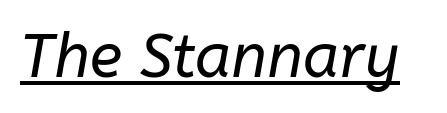
Q: Is the text bold? A: No.
Q: Is the text italic (slanted)? A: Yes, it leans right by about 10 degrees.
Q: Is the text underlined? A: Yes.
Q: Is the spacing between letters normal or unusually wide? A: Normal.
Q: Width (condensed, normal, or wide)? A: Normal.
Q: Stroke contrast? A: Low.
Q: x-height? A: Medium.
Q: Monospaced? A: No.
